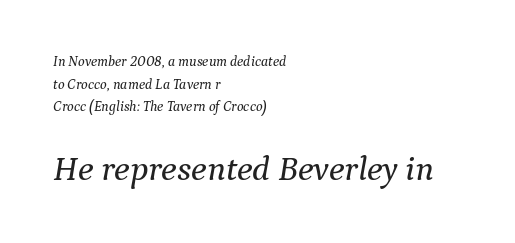
Q: Is the text italic (slanted)? A: Yes, it leans right by about 9 degrees.
Q: Is the typeface a serif or a sans-serif typeface? A: Serif.
Q: Is the text underlined? A: No.
Q: How is the paragraph aligned? A: Left-aligned.
Q: Is the spacing between letters normal or unusually wide? A: Normal.
Q: Is the spacing between lines tight, normal or loose? A: Normal.
Q: Which block of text is set in a larger size, the first (top) or the second (bottom)? A: The second (bottom) one.
Q: Width (condensed, normal, or wide)? A: Normal.
Q: Stroke contrast? A: Medium.
Q: x-height? A: Medium.
Q: Monospaced? A: No.
